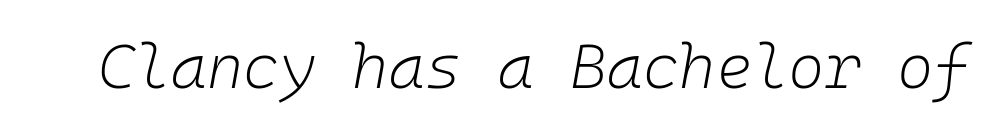
Spacing verdict: monospaced, one width for all characters. Underlining? Definitely not there. The typography opts for an oblique posture over an upright one. Compared with typical body copy, the letter spacing here is the same. Is the type heavy? It reads as light-to-regular instead.
